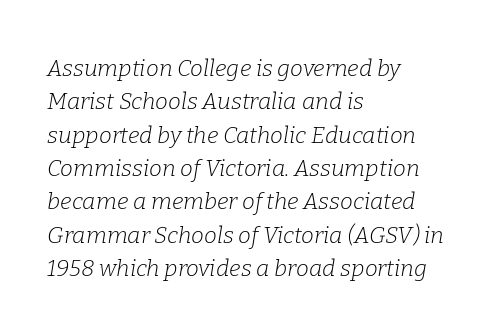
{"italic": "yes", "lean": "right", "slant_degrees": 9, "bold": "no", "underline": "no", "align": "left", "line_spacing": "normal", "line_spacing_ratio": 1.45, "letter_spacing": "normal", "letter_spacing_em": 0.0, "glyph_px": 23}
